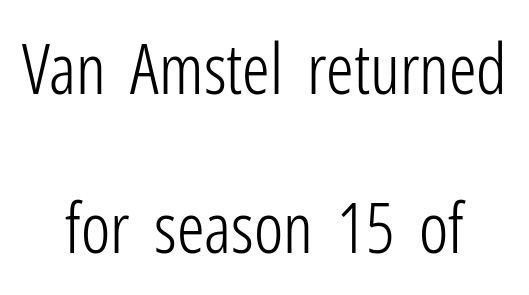
Q: Is the text bold? A: No.
Q: Is the text italic (slanted)? A: No, it is upright.
Q: Is the typeface a serif or a sans-serif typeface? A: Sans-serif.
Q: Is the text underlined? A: No.
Q: How is the paragraph aligned? A: Centered.
Q: Is the spacing between letters normal or unusually wide? A: Normal.
Q: Is the spacing between lines tight, normal or loose? A: Loose.
Q: Width (condensed, normal, or wide)? A: Condensed.
Q: Stroke contrast? A: Low.
Q: x-height? A: Medium.
Q: Monospaced? A: No.
